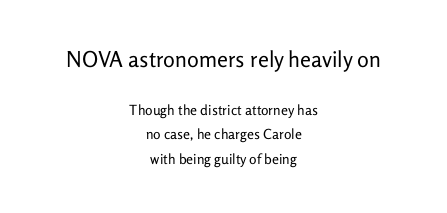
Glance below the letters and you will spot only blank space. Two sizes are in play, and the larger belongs to the first block. Upright lettering throughout. Casual observation: everything's sitting right in the middle.
